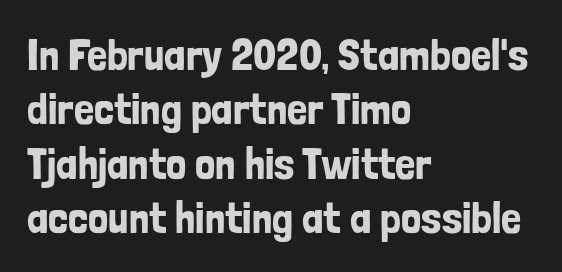
{"serif": "no", "italic": "no", "width": "condensed", "stroke_contrast": "low", "x_height": "medium", "monospaced": "no", "underline": "no", "align": "left", "line_spacing_ratio": 1.21, "letter_spacing": "normal", "letter_spacing_em": 0.0, "glyph_px": 45}
